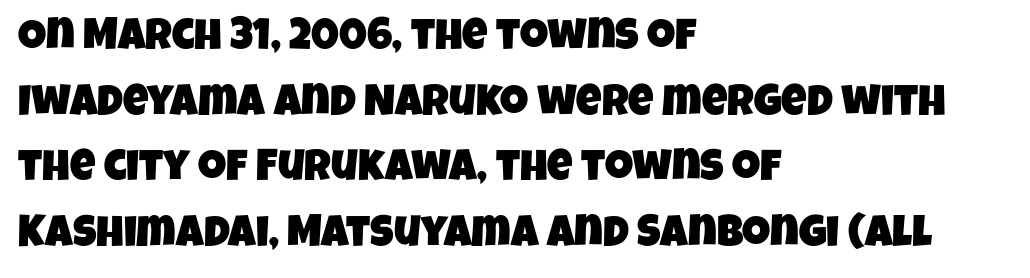
The image shows 44 px condensed sans-serif type; set left-aligned, normal line spacing (1.49x), normal letter spacing, not underlined; low stroke contrast and a large x-height.
